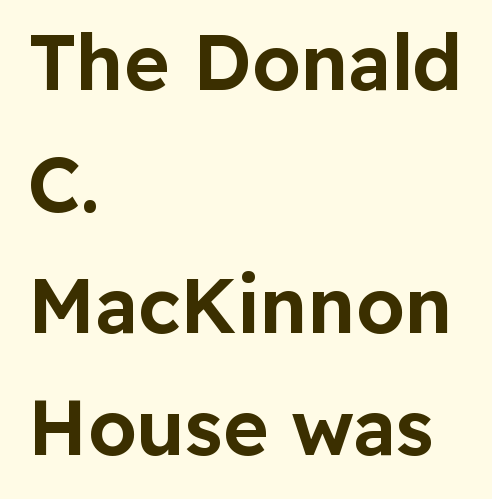
The image shows 77 px sans-serif type, upright; set left-aligned, normal line spacing (1.58x), normal letter spacing, not underlined; low stroke contrast and a medium x-height.
